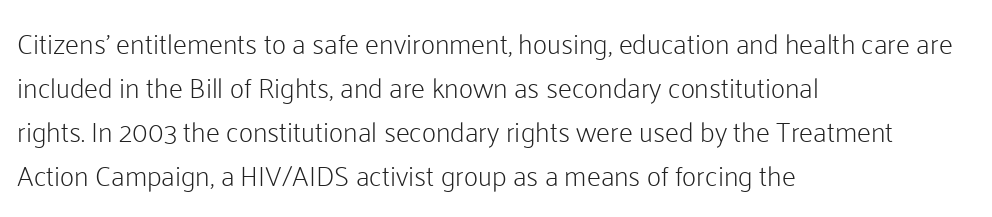
Q: Is the text bold? A: No.
Q: Is the text italic (slanted)? A: No, it is upright.
Q: Is the typeface a serif or a sans-serif typeface? A: Sans-serif.
Q: Is the text underlined? A: No.
Q: How is the paragraph aligned? A: Left-aligned.
Q: Is the spacing between letters normal or unusually wide? A: Normal.
Q: Is the spacing between lines tight, normal or loose? A: Normal.
Q: Width (condensed, normal, or wide)? A: Normal.
Q: Stroke contrast? A: Low.
Q: x-height? A: Medium.
Q: Monospaced? A: No.
